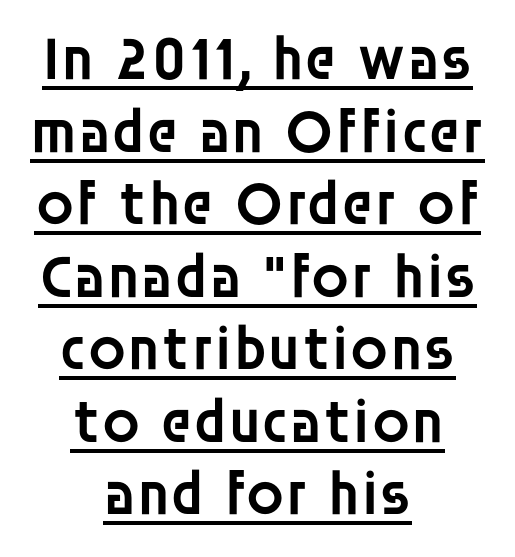
The image shows 62 px semibold sans-serif type, upright; set centered, line spacing 1.17x, normal letter spacing, underlined; low stroke contrast and a large x-height.
